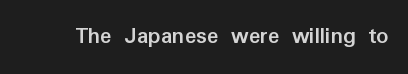
Q: Is the text bold? A: Yes.
Q: Is the text italic (slanted)? A: No, it is upright.
Q: Is the text underlined? A: No.
Q: Is the spacing between letters normal or unusually wide? A: Normal.
